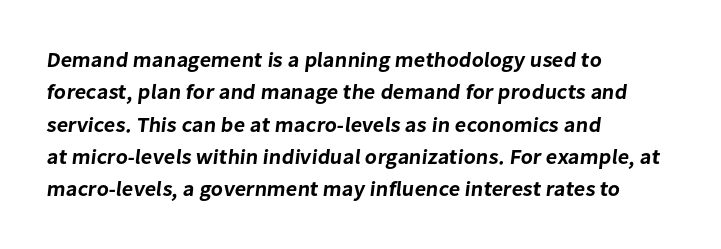
Type without underlining. Left-aligned paragraph, ragged on the right. Words appear dense and cohesive because spacing is normal. The rows are spaced the way most documents space them.
